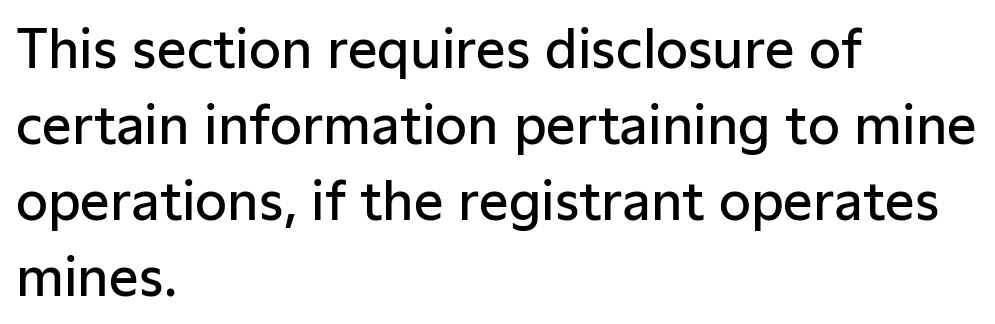
{"serif": "no", "italic": "no", "bold": "semi", "weight": "semibold", "width": "normal", "stroke_contrast": "low", "x_height": "medium", "monospaced": "no", "underline": "no", "align": "left", "line_spacing": "normal", "line_spacing_ratio": 1.46, "letter_spacing": "normal", "letter_spacing_em": 0.0, "glyph_px": 52}
